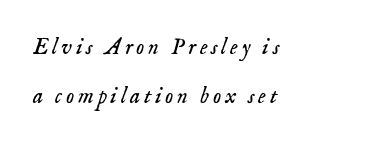
The image shows 23 px text type, italic (leaning right); set left-aligned, loose line spacing (2.14x), not underlined.
